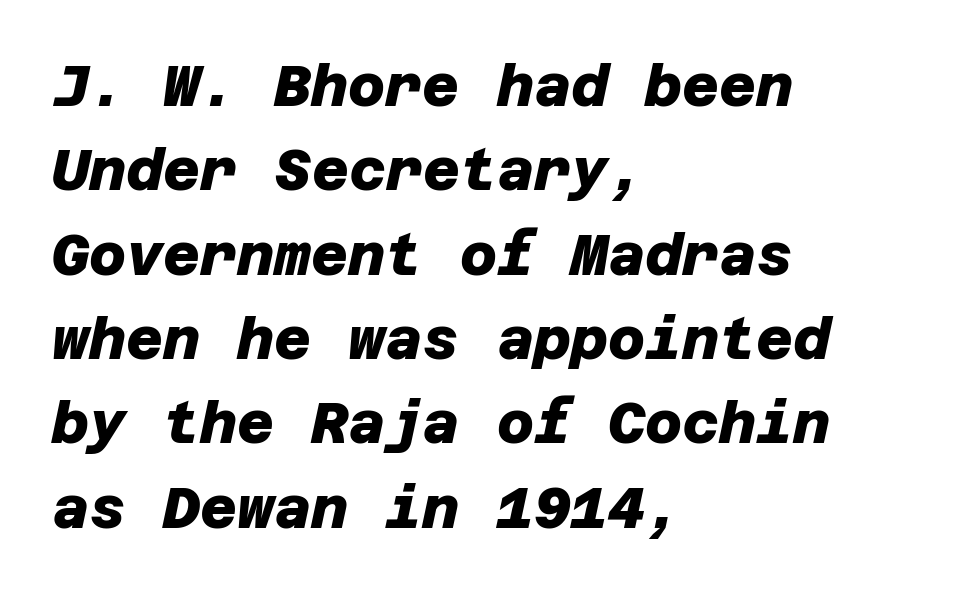
The image shows 57 px heavy sans-serif type; set left-aligned, normal line spacing (1.48x), normal letter spacing, not underlined; low stroke contrast and a large x-height.
